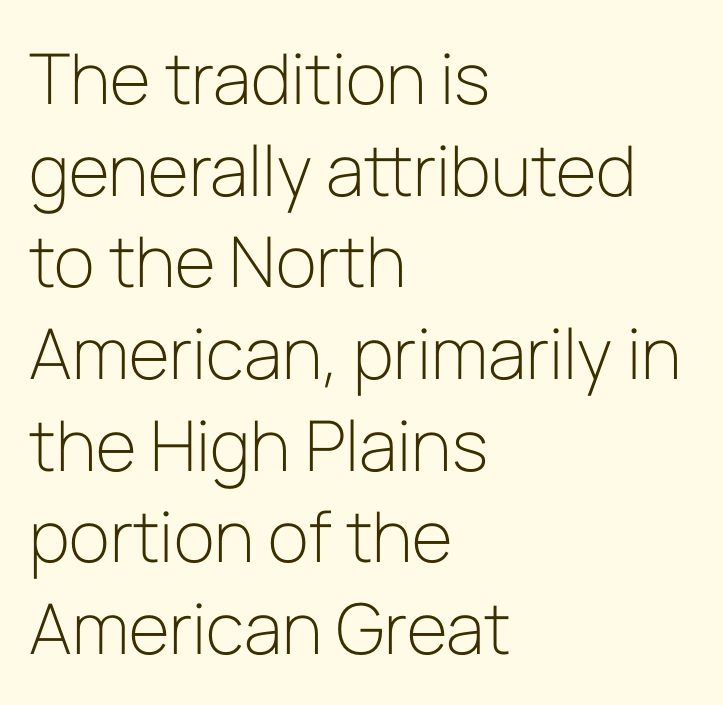
Q: Is the text bold? A: No.
Q: Is the text italic (slanted)? A: No, it is upright.
Q: Is the typeface a serif or a sans-serif typeface? A: Sans-serif.
Q: Is the text underlined? A: No.
Q: How is the paragraph aligned? A: Left-aligned.
Q: Is the spacing between letters normal or unusually wide? A: Normal.
Q: Is the spacing between lines tight, normal or loose? A: Normal.
Q: Width (condensed, normal, or wide)? A: Normal.
Q: Stroke contrast? A: Low.
Q: x-height? A: Medium.
Q: Monospaced? A: No.
